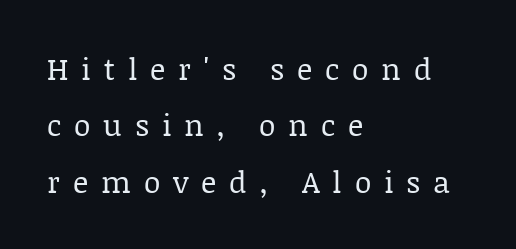
{"serif": "yes", "italic": "no", "bold": "no", "weight": "regular", "width": "normal", "stroke_contrast": "low", "x_height": "large", "monospaced": "no", "underline": "no", "align": "left", "line_spacing_ratio": 1.88, "letter_spacing": "wide", "letter_spacing_em": 0.43, "glyph_px": 30}
